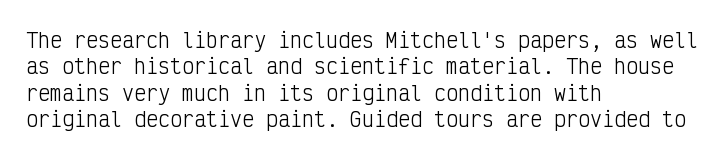
The image shows 20 px text type, upright; set left-aligned, normal line spacing (1.32x), normal letter spacing, not underlined.
